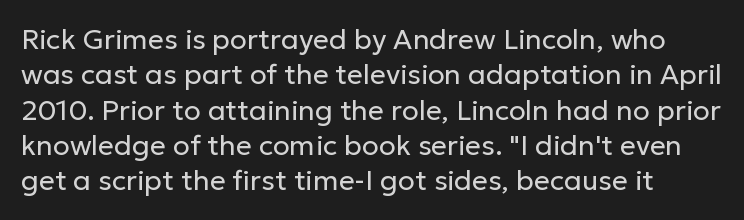
The image shows 28 px regular-weight sans-serif type, upright; set normal line spacing (1.26x), normal letter spacing, not underlined; low stroke contrast and a medium x-height.
